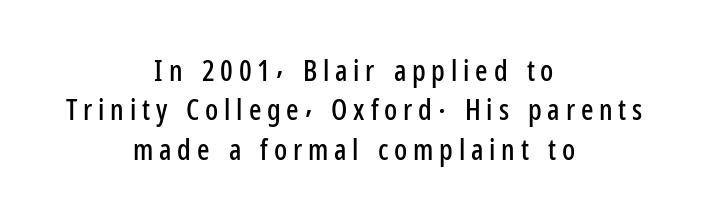
{"serif": "no", "italic": "no", "width": "condensed", "stroke_contrast": "low", "x_height": "medium", "monospaced": "no", "underline": "no", "align": "center", "line_spacing": "normal", "line_spacing_ratio": 1.36, "letter_spacing": "wide", "letter_spacing_em": 0.2, "glyph_px": 29}
